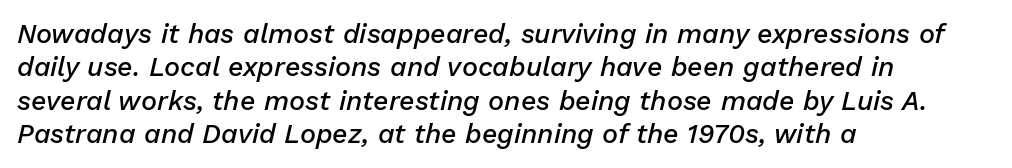
The image shows 27 px text type, italic (leaning right); set left-aligned, line spacing 1.24x, normal letter spacing, not underlined.
